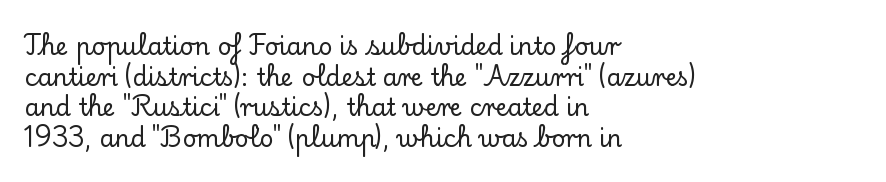
Q: Is the text italic (slanted)? A: No, it is upright.
Q: Is the text underlined? A: No.
Q: How is the paragraph aligned? A: Left-aligned.
Q: Is the spacing between letters normal or unusually wide? A: Normal.
Q: Is the spacing between lines tight, normal or loose? A: Normal.
